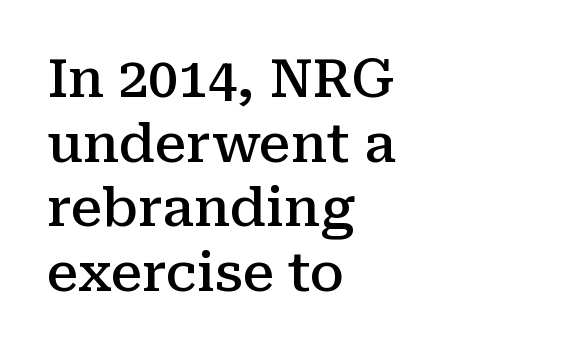
The setting favours the left margin, as ordinary paragraphs usually do. Look at the bottom of the vertical strokes: they flare into serifs here. Tracking value appears to be zero — textbook default spacing. On the weight axis this lands at semibold, roughly 600. A roman cut, with each character standing at attention.
